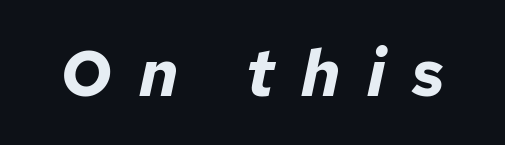
The image shows 65 px bold type, italic (leaning right); set unusually wide letter spacing (+0.41 em), not underlined; low stroke contrast and a medium x-height.
